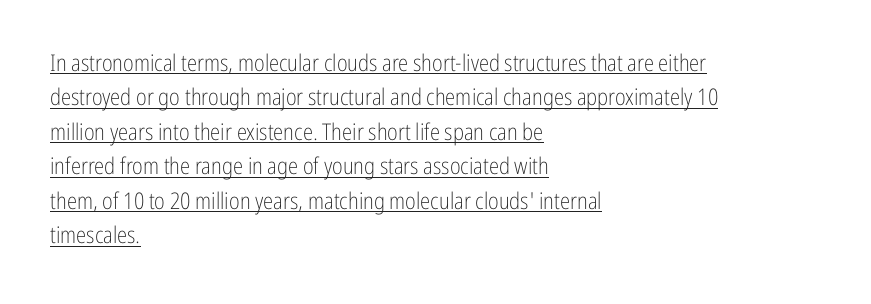
{"italic": "no", "bold": "no", "underline": "yes", "align": "left", "line_spacing": "normal", "line_spacing_ratio": 1.5, "letter_spacing": "normal", "letter_spacing_em": 0.0, "glyph_px": 23}
